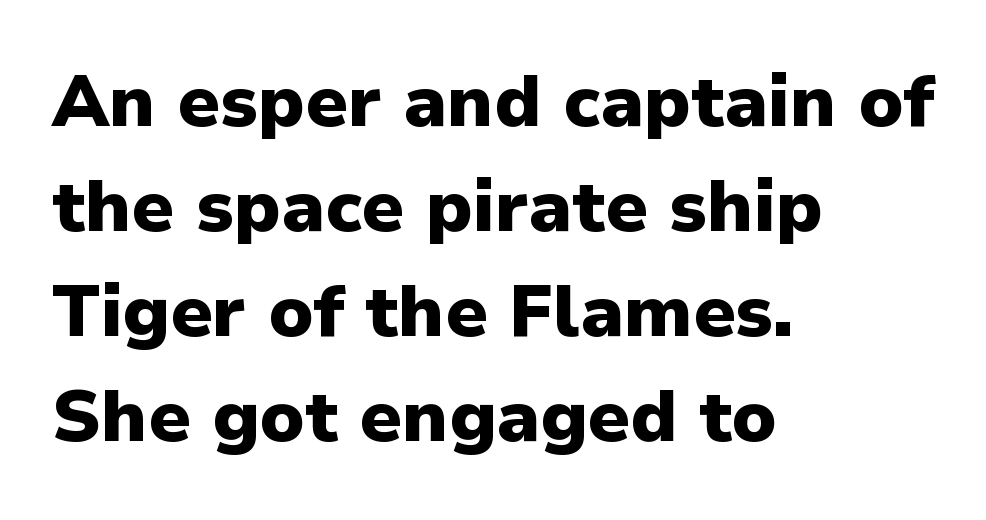
Q: Is the text bold? A: Yes.
Q: Is the text italic (slanted)? A: No, it is upright.
Q: Is the typeface a serif or a sans-serif typeface? A: Sans-serif.
Q: Is the text underlined? A: No.
Q: How is the paragraph aligned? A: Left-aligned.
Q: Is the spacing between letters normal or unusually wide? A: Normal.
Q: Is the spacing between lines tight, normal or loose? A: Normal.
Q: Width (condensed, normal, or wide)? A: Normal.
Q: Stroke contrast? A: Low.
Q: x-height? A: Medium.
Q: Monospaced? A: No.
